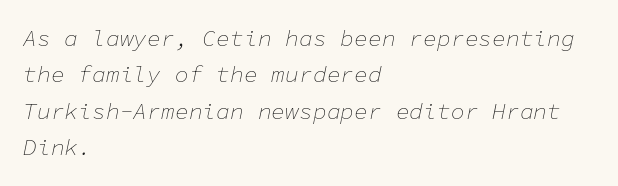
Unbolded letterforms with no extra heft. Tracking value appears to be zero — textbook default spacing. Leading matches the norm, producing a regular column. This is oblique type, the kind used for emphasis or titles. Typeset ragged right — the left edge is the straight one. Each row of text sits above clean, open space.
